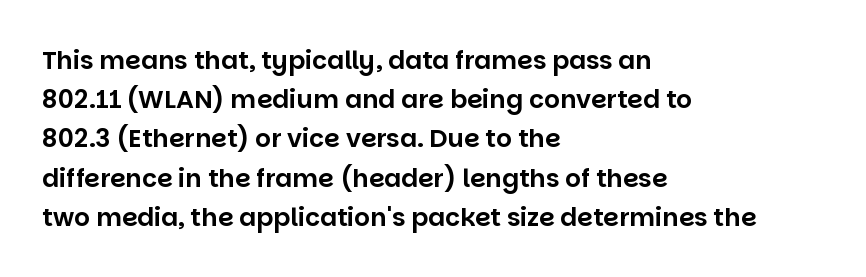
Q: Is the text italic (slanted)? A: No, it is upright.
Q: Is the text underlined? A: No.
Q: How is the paragraph aligned? A: Left-aligned.
Q: Is the spacing between letters normal or unusually wide? A: Normal.
Q: Is the spacing between lines tight, normal or loose? A: Normal.
